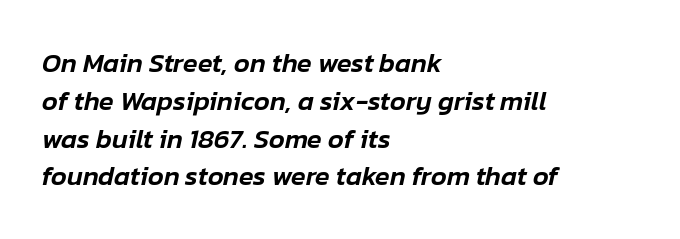
The image shows 27 px text type, italic (leaning right); set left-aligned, normal line spacing (1.4x), normal letter spacing, not underlined.
